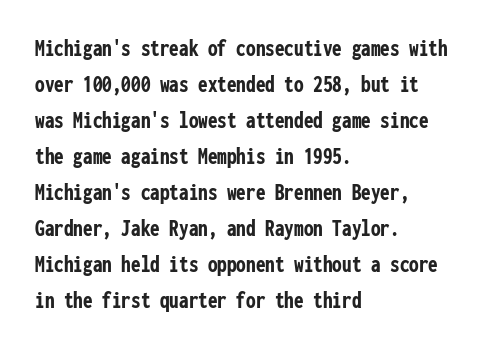
The image shows 24 px bold type, upright; set left-aligned, normal line spacing (1.5x), normal letter spacing, not underlined.
